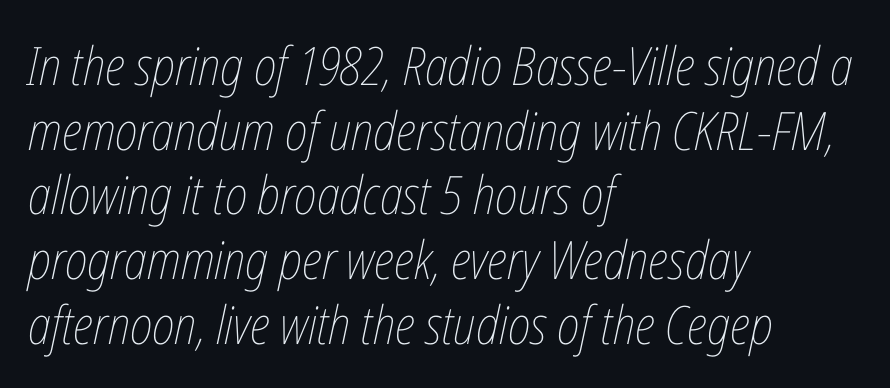
The image shows 53 px thin, condensed type, italic (leaning right); set left-aligned, line spacing 1.22x, normal letter spacing, not underlined; low stroke contrast and a medium x-height.
